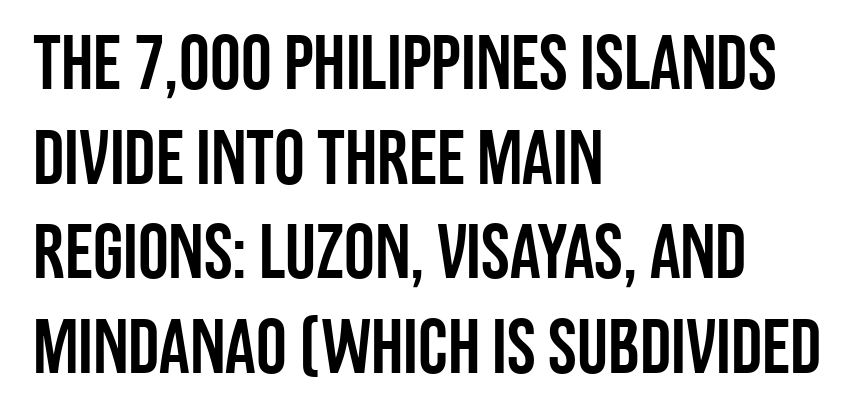
{"serif": "no", "italic": "no", "width": "condensed", "stroke_contrast": "low", "x_height": "large", "monospaced": "no", "underline": "no", "align": "left", "line_spacing_ratio": 1.23, "letter_spacing": "normal", "letter_spacing_em": 0.0, "glyph_px": 77}
